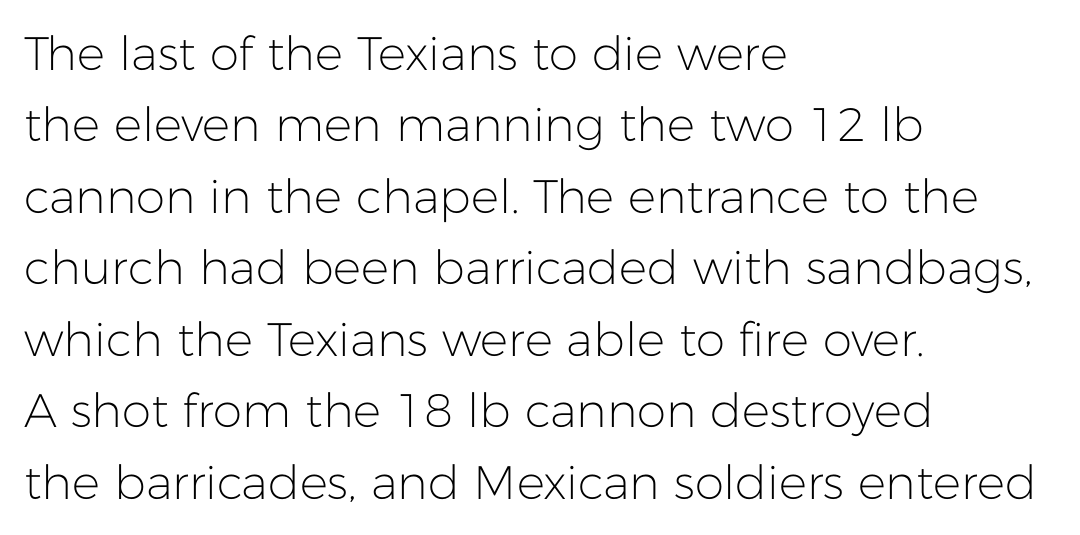
Line spacing here is normal. Spacing between characters is what you'd get straight out of the box. The passage shown is typeset with a sans-serif family. The strokes are not fattened; the text isn't bold.
